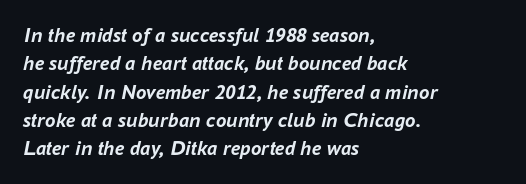
{"italic": "yes", "lean": "right", "slant_degrees": 16, "bold": "yes", "underline": "no", "align": "left", "line_spacing": "normal", "line_spacing_ratio": 1.35, "letter_spacing": "normal", "letter_spacing_em": 0.0, "glyph_px": 21}
